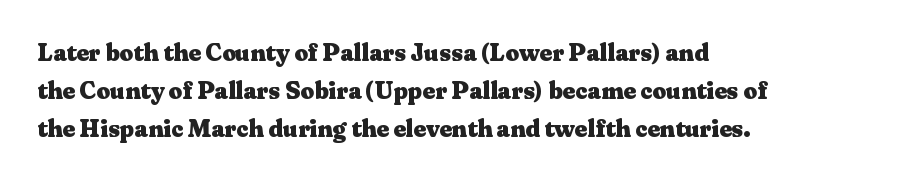
Q: Is the text bold? A: Yes.
Q: Is the text italic (slanted)? A: No, it is upright.
Q: Is the text underlined? A: No.
Q: How is the paragraph aligned? A: Left-aligned.
Q: Is the spacing between letters normal or unusually wide? A: Normal.
Q: Is the spacing between lines tight, normal or loose? A: Normal.
